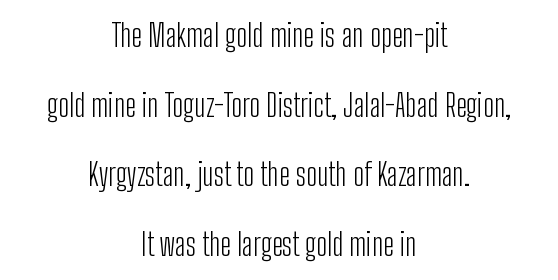
Quick note: underline off. Type style note: lacks serifs. Centered paragraph, ragged on both sides. The designer dialed line spacing up above the default.
